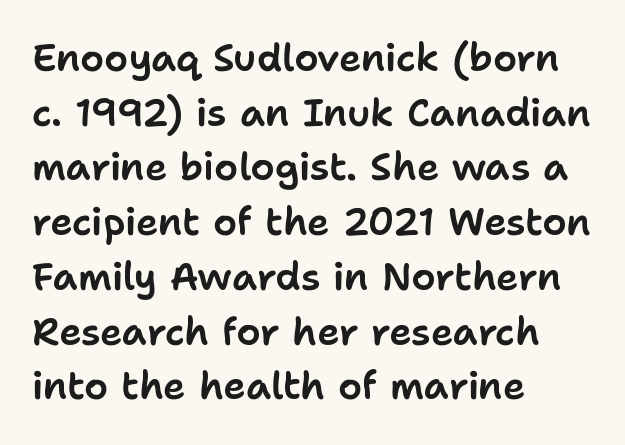
{"serif": "no", "italic": "no", "width": "normal", "stroke_contrast": "low", "x_height": "medium", "monospaced": "no", "underline": "no", "align": "left", "line_spacing": "normal", "line_spacing_ratio": 1.44, "letter_spacing": "normal", "letter_spacing_em": 0.0, "glyph_px": 38}
